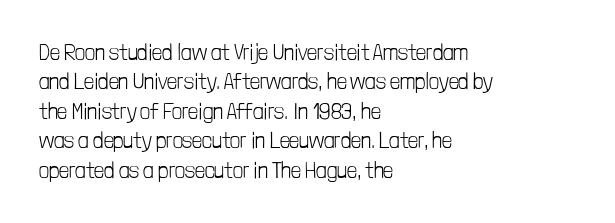
Bare-footed words on every line. Every stem runs plumb, perpendicular to the baseline. The typesetting does not lean heavy: it is not bold. Tracking value appears to be zero — textbook default spacing. The vertical gap from one line to the next is medium.
